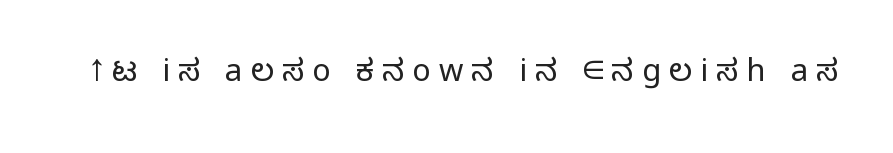
Q: Is the text bold? A: No.
Q: Is the text italic (slanted)? A: No, it is upright.
Q: Is the typeface a serif or a sans-serif typeface? A: Sans-serif.
Q: Is the text underlined? A: No.
Q: Is the spacing between letters normal or unusually wide? A: Unusually wide.
Q: Width (condensed, normal, or wide)? A: Normal.
Q: Stroke contrast? A: Low.
Q: x-height? A: Medium.
Q: Monospaced? A: No.
